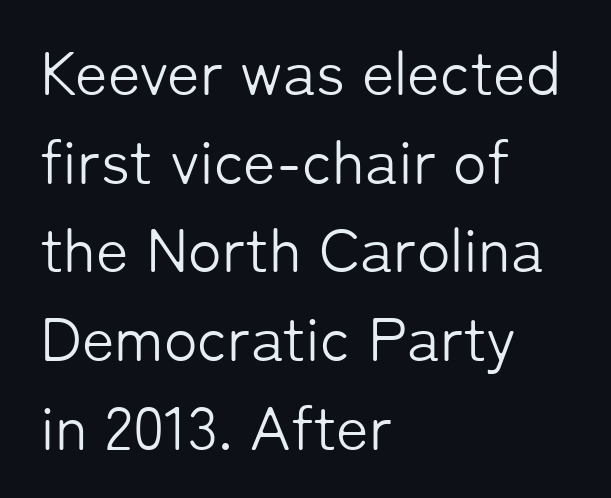
{"serif": "no", "italic": "no", "bold": "no", "weight": "light", "width": "normal", "stroke_contrast": "low", "x_height": "medium", "monospaced": "no", "underline": "no", "align": "left", "line_spacing": "normal", "line_spacing_ratio": 1.43, "letter_spacing": "normal", "letter_spacing_em": 0.0, "glyph_px": 62}
